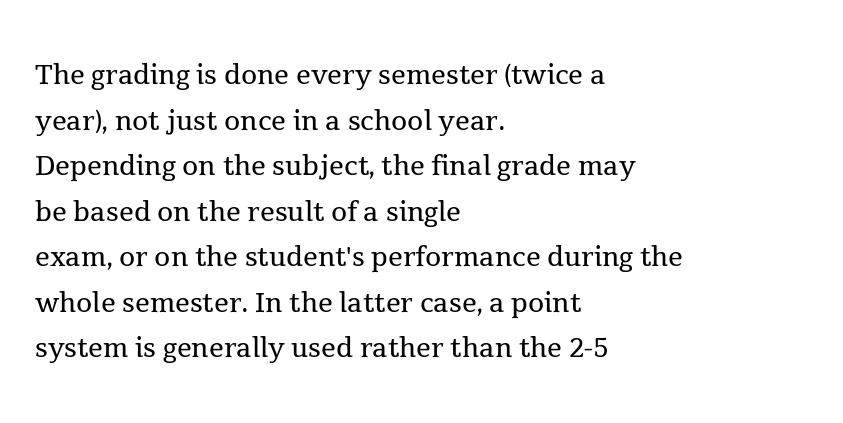
{"serif": "yes", "italic": "no", "bold": "no", "weight": "regular", "width": "normal", "x_height": "medium", "monospaced": "no", "underline": "no", "align": "left", "line_spacing_ratio": 1.23, "letter_spacing": "normal", "letter_spacing_em": 0.0, "glyph_px": 37}
